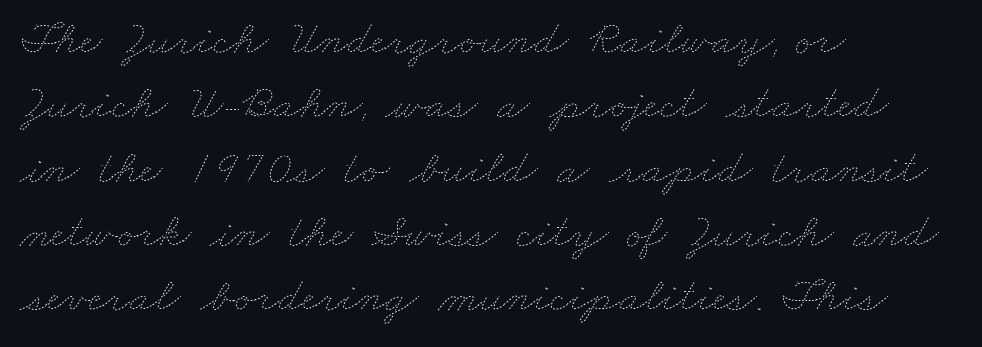
{"bold": "no", "weight": "thin", "width": "wide", "stroke_contrast": "low", "x_height": "small", "monospaced": "no", "underline": "no", "align": "left", "line_spacing": "normal", "line_spacing_ratio": 1.34, "letter_spacing": "normal", "letter_spacing_em": 0.0, "glyph_px": 48}
